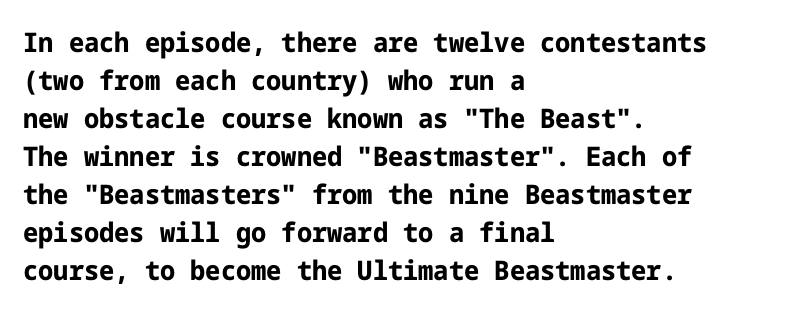
{"italic": "no", "bold": "yes", "underline": "no", "align": "left", "line_spacing": "normal", "line_spacing_ratio": 1.41, "letter_spacing": "normal", "letter_spacing_em": 0.0, "glyph_px": 27}
